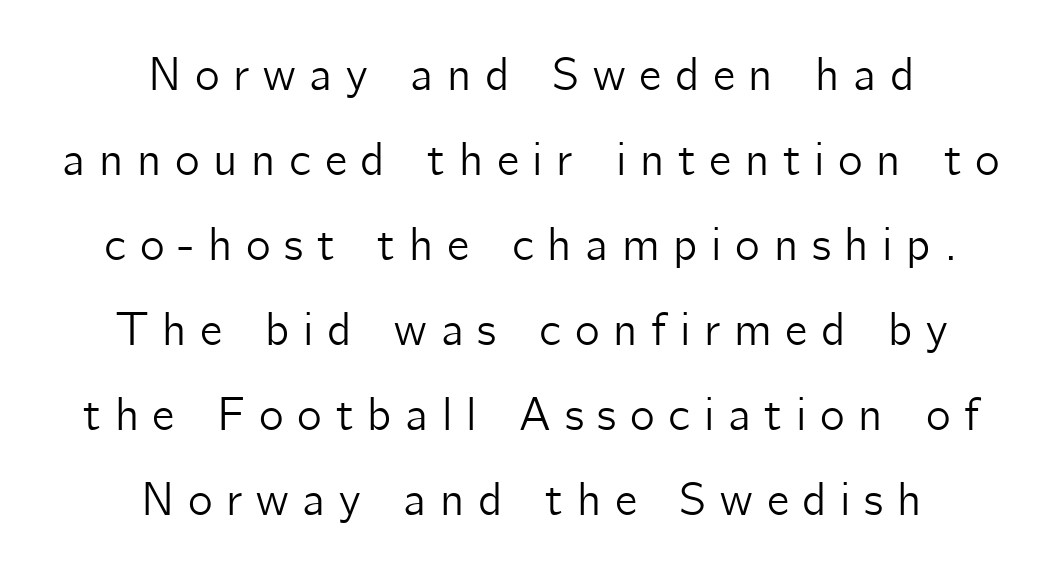
{"serif": "no", "italic": "no", "width": "normal", "stroke_contrast": "low", "x_height": "medium", "monospaced": "no", "underline": "no", "align": "center", "line_spacing_ratio": 1.81, "letter_spacing": "wide", "letter_spacing_em": 0.29, "glyph_px": 47}
